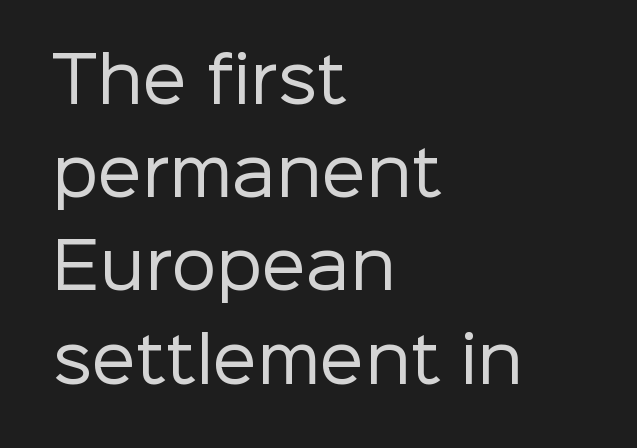
{"serif": "no", "italic": "no", "bold": "no", "weight": "regular", "width": "normal", "stroke_contrast": "low", "x_height": "medium", "monospaced": "no", "underline": "no", "align": "left", "line_spacing": "normal", "line_spacing_ratio": 1.48, "letter_spacing": "normal", "letter_spacing_em": 0.0, "glyph_px": 63}
